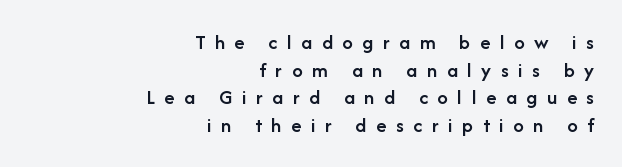
The paragraph shown leans on its right margin. The axis of the letterforms is exactly vertical. On the weight axis this lands at semibold, roughly 600. Letter spacing: wide.
